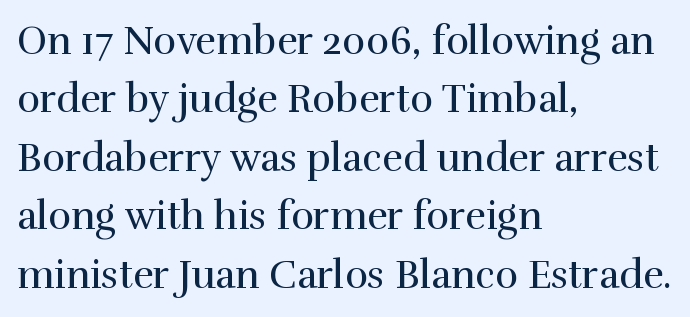
Q: Is the text bold? A: No.
Q: Is the text italic (slanted)? A: No, it is upright.
Q: Is the typeface a serif or a sans-serif typeface? A: Serif.
Q: Is the text underlined? A: No.
Q: How is the paragraph aligned? A: Left-aligned.
Q: Is the spacing between letters normal or unusually wide? A: Normal.
Q: Is the spacing between lines tight, normal or loose? A: Normal.
Q: Width (condensed, normal, or wide)? A: Normal.
Q: x-height? A: Medium.
Q: Monospaced? A: No.
